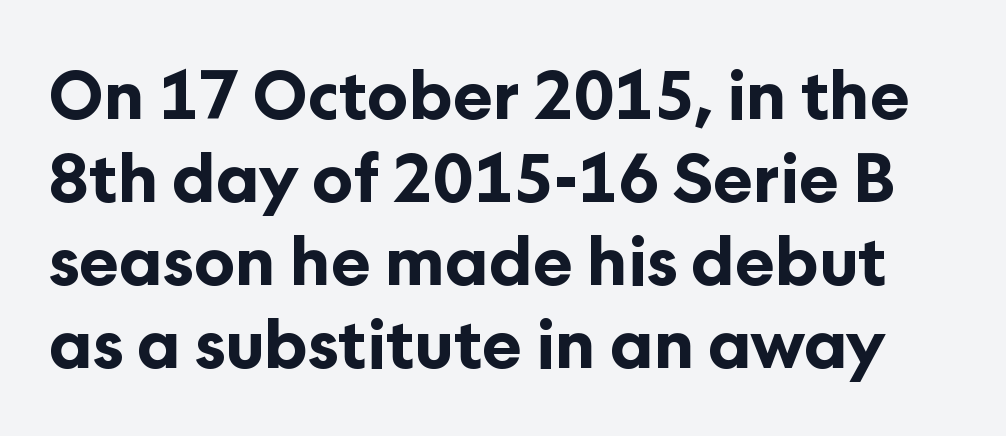
The passage shown has conventional tracking throughout. Is this a fixed-width face? No — the glyphs have proportional, varying widths. The type sits square on the baseline with zero lean. A bare baseline throughout the passage. A dark, heavy texture on the line: the type is bold. Look at the bottom of the vertical strokes: they stop flat, with no serifs.
